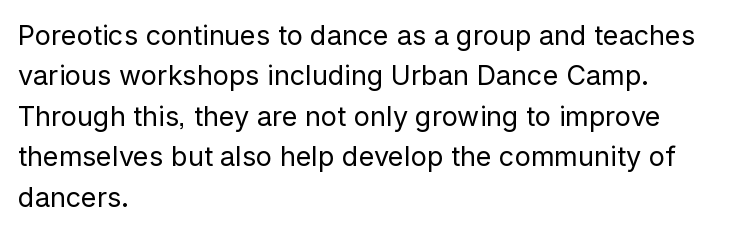
Q: Is the text bold? A: No.
Q: Is the text italic (slanted)? A: No, it is upright.
Q: Is the text underlined? A: No.
Q: How is the paragraph aligned? A: Left-aligned.
Q: Is the spacing between letters normal or unusually wide? A: Normal.
Q: Is the spacing between lines tight, normal or loose? A: Normal.
